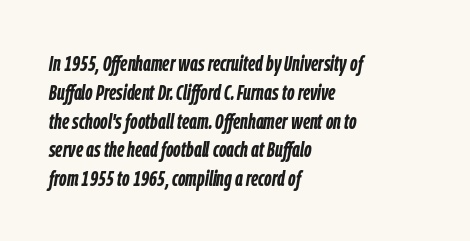
{"italic": "yes", "lean": "right", "slant_degrees": 9, "bold": "yes", "underline": "no", "align": "left", "line_spacing": "normal", "line_spacing_ratio": 1.31, "letter_spacing": "normal", "letter_spacing_em": 0.0, "glyph_px": 22}
